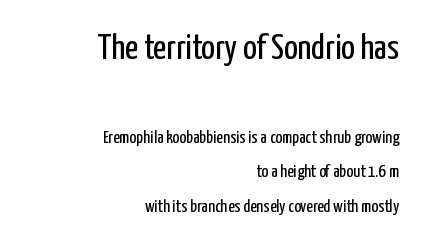
The image shows 36 px regular-weight, condensed sans-serif type, upright; set right-aligned, loose line spacing (1.9x), normal letter spacing, not underlined; the first (top) block is 2.0x larger; low stroke contrast and a medium x-height.
